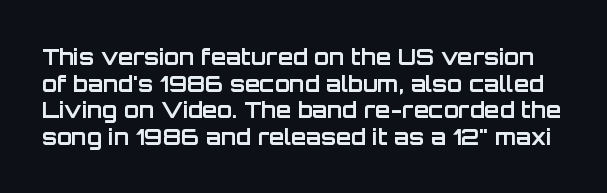
Q: Is the text bold? A: Yes.
Q: Is the text italic (slanted)? A: No, it is upright.
Q: Is the text underlined? A: No.
Q: Is the spacing between letters normal or unusually wide? A: Normal.
